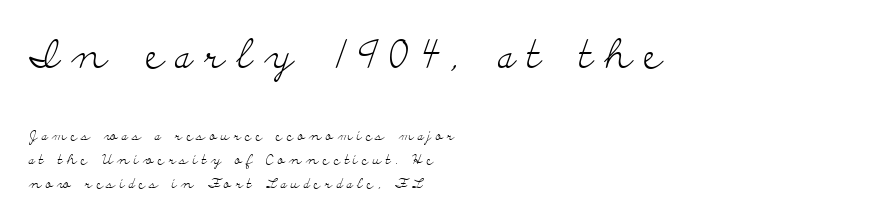
The tracking jumps out immediately: characters are airy and widely separated. Words float on clear page, feet unadorned. The text was rendered using a seriffed face with decorative stroke endings. Regarding leading, the lines here are spaced in the standard way.
